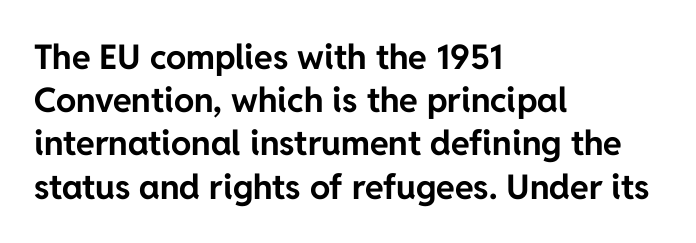
Inter-character spacing is left at the font's built-in metrics. Designer's note — italics off, roman on. Nope, no serifs anywhere on these letters. Glance below the letters and you will spot only blank space. Is there much room between lines? A standard amount, neither cramped nor airy. Proportional: the letters do not fall into vertical columns.
